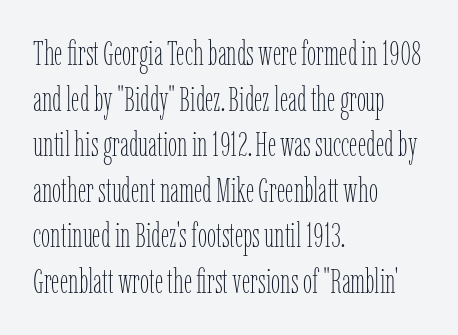
Q: Is the text bold? A: No.
Q: Is the text italic (slanted)? A: No, it is upright.
Q: Is the text underlined? A: No.
Q: How is the paragraph aligned? A: Left-aligned.
Q: Is the spacing between letters normal or unusually wide? A: Normal.
Q: Is the spacing between lines tight, normal or loose? A: Normal.
Q: Width (condensed, normal, or wide)? A: Condensed.
Q: Stroke contrast? A: Low.
Q: x-height? A: Medium.
Q: Monospaced? A: No.
